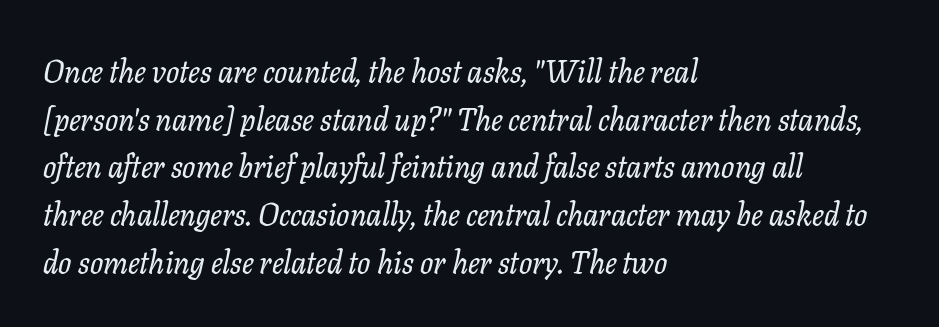
Characters follow at the spacing the type designer built in. What kind of face is this? One with serifs. In terms of leading, this rendering sits right in the middle. The rag falls on the right side of this text block. Is this a fixed-width face? No — the glyphs have proportional, varying widths.
